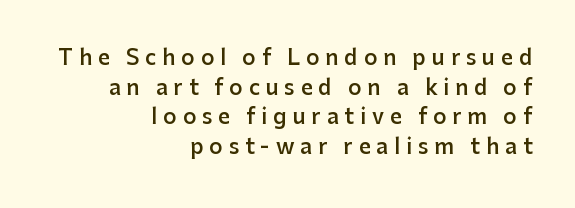
Q: Is the text bold? A: Semi-bold.
Q: Is the text italic (slanted)? A: No, it is upright.
Q: Is the text underlined? A: No.
Q: How is the paragraph aligned? A: Right-aligned.
Q: Is the spacing between letters normal or unusually wide? A: Unusually wide.
Q: Is the spacing between lines tight, normal or loose? A: Normal.
